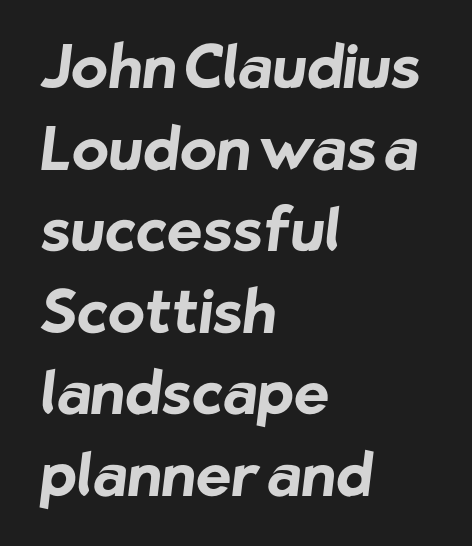
The image shows 60 px bold sans-serif type; set left-aligned, normal line spacing (1.36x), normal letter spacing, not underlined; low stroke contrast and a medium x-height.
